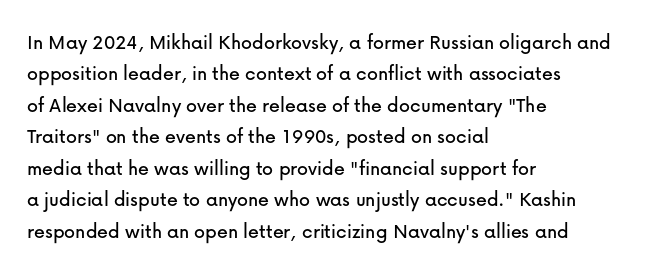
The image shows 22 px text type, upright; set left-aligned, normal line spacing (1.43x), normal letter spacing, not underlined.
